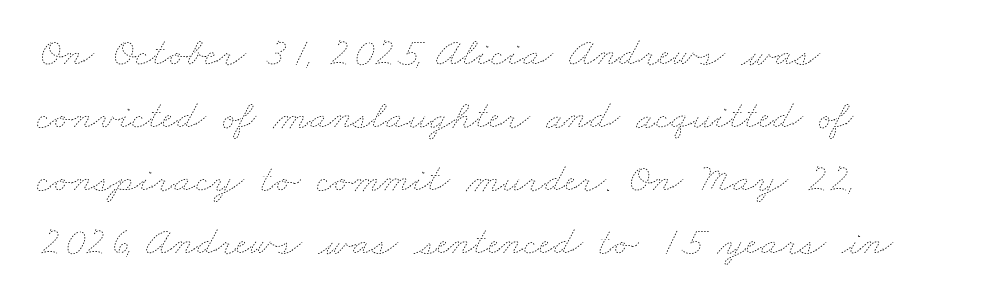
{"bold": "no", "weight": "thin", "width": "wide", "stroke_contrast": "low", "x_height": "small", "monospaced": "no", "underline": "no", "align": "left", "line_spacing": "normal", "line_spacing_ratio": 1.54, "letter_spacing": "normal", "letter_spacing_em": 0.0, "glyph_px": 41}
